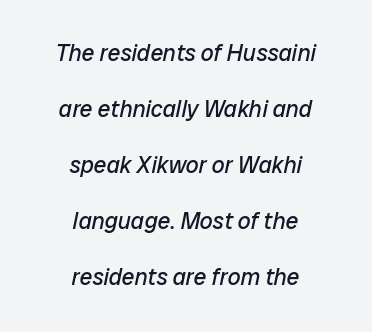
Q: Is the text bold? A: No.
Q: Is the text italic (slanted)? A: Yes, it leans right by about 12 degrees.
Q: Is the text underlined? A: No.
Q: How is the paragraph aligned? A: Centered.
Q: Is the spacing between letters normal or unusually wide? A: Normal.
Q: Is the spacing between lines tight, normal or loose? A: Loose.
